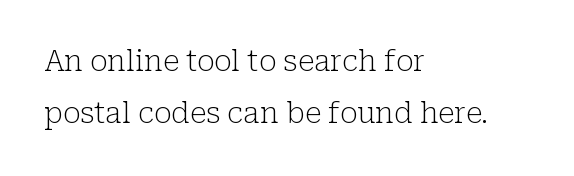
Do the characters align in a grid? No, the font is proportional. The rendering keeps characters at their native spacing. If you drew a line through each stem, it would be perfectly vertical. The words here are not underlined.
